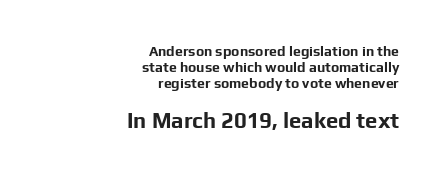
If you drew a line through each stem, it would be perfectly vertical. This layout puts the modest block above and the oversized block below. The horizontal fit of the characters is conventional and even. Caption: multi-line text, flush right, ragged left.
